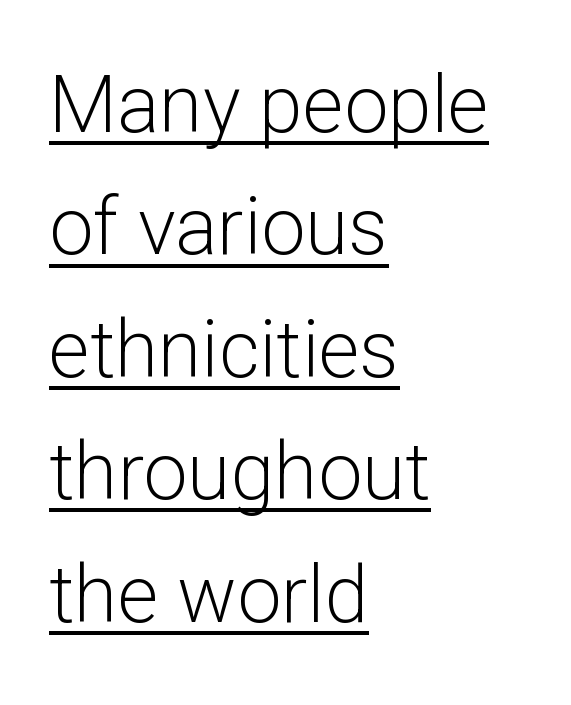
The image shows 79 px light sans-serif type, upright; set left-aligned, normal line spacing (1.55x), normal letter spacing, underlined; low stroke contrast and a medium x-height.
